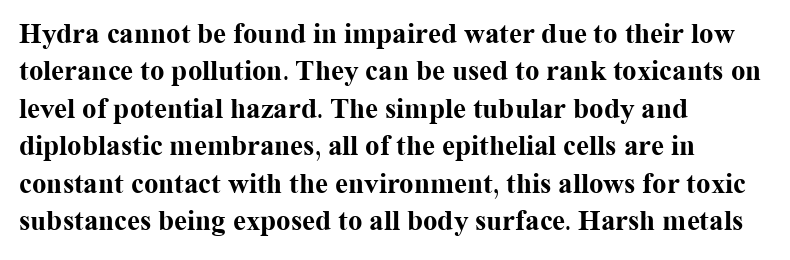
Q: Is the text bold? A: Yes.
Q: Is the text italic (slanted)? A: No, it is upright.
Q: Is the typeface a serif or a sans-serif typeface? A: Serif.
Q: Is the text underlined? A: No.
Q: How is the paragraph aligned? A: Left-aligned.
Q: Is the spacing between letters normal or unusually wide? A: Normal.
Q: Is the spacing between lines tight, normal or loose? A: Normal.
Q: Width (condensed, normal, or wide)? A: Normal.
Q: Stroke contrast? A: Medium.
Q: x-height? A: Medium.
Q: Monospaced? A: No.
